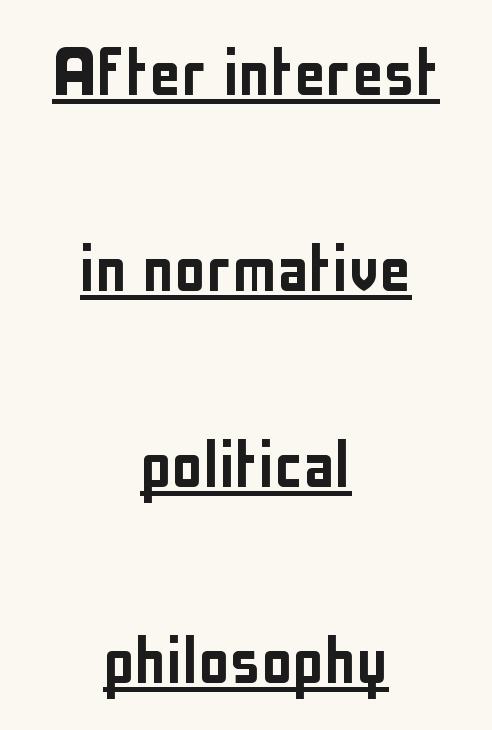
Q: Is the text italic (slanted)? A: No, it is upright.
Q: Is the typeface a serif or a sans-serif typeface? A: Sans-serif.
Q: Is the text underlined? A: Yes.
Q: How is the paragraph aligned? A: Centered.
Q: Is the spacing between letters normal or unusually wide? A: Normal.
Q: Is the spacing between lines tight, normal or loose? A: Loose.
Q: Width (condensed, normal, or wide)? A: Condensed.
Q: Stroke contrast? A: Low.
Q: x-height? A: Medium.
Q: Monospaced? A: No.
